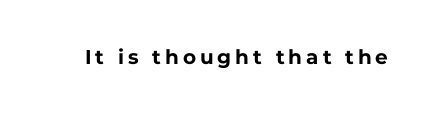
{"italic": "no", "bold": "yes", "underline": "no", "letter_spacing": "wide", "letter_spacing_em": 0.2, "glyph_px": 20}
